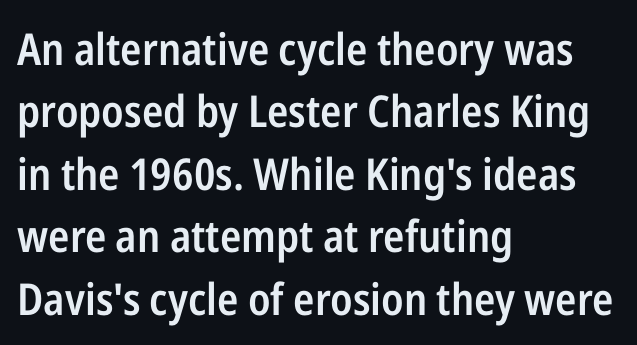
The face used here is proportionally spaced, like ordinary book or web type. Does the leading feel generous? No, just average. The font is running at a semibold setting, under full bold. Spacing between characters is what you'd get straight out of the box. The paragraph shown leans on its left margin. Underlining? Definitely not there.
